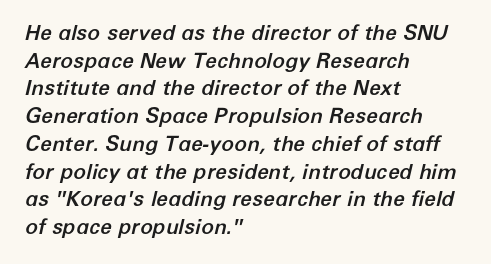
{"italic": "yes", "lean": "right", "slant_degrees": 12, "underline": "no", "align": "left", "line_spacing": "normal", "line_spacing_ratio": 1.32, "letter_spacing": "normal", "letter_spacing_em": 0.0, "glyph_px": 21}
